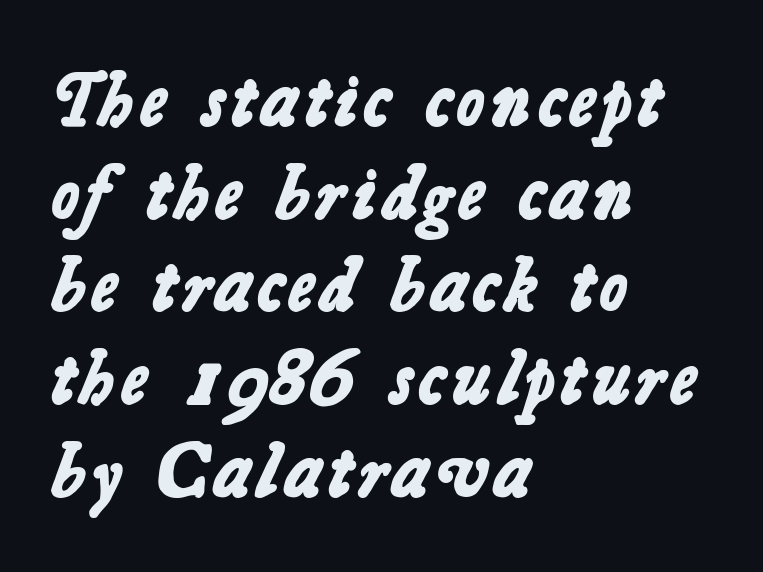
Q: Is the text bold? A: Yes.
Q: Is the typeface a serif or a sans-serif typeface? A: Sans-serif.
Q: Is the text underlined? A: No.
Q: How is the paragraph aligned? A: Left-aligned.
Q: Is the spacing between letters normal or unusually wide? A: Normal.
Q: Width (condensed, normal, or wide)? A: Normal.
Q: Stroke contrast? A: Low.
Q: x-height? A: Medium.
Q: Monospaced? A: No.
